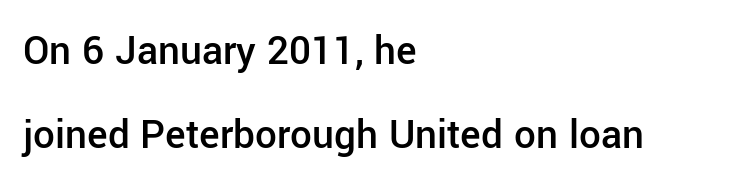
{"serif": "no", "italic": "no", "bold": "semi", "weight": "semibold", "width": "normal", "stroke_contrast": "low", "x_height": "medium", "monospaced": "no", "underline": "no", "align": "left", "line_spacing": "loose", "line_spacing_ratio": 1.95, "letter_spacing": "normal", "letter_spacing_em": 0.0, "glyph_px": 43}
